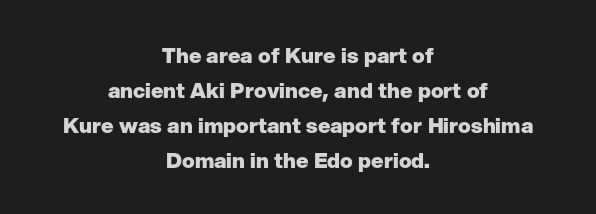
Q: Is the text bold? A: Yes.
Q: Is the text italic (slanted)? A: No, it is upright.
Q: Is the text underlined? A: No.
Q: How is the paragraph aligned? A: Centered.
Q: Is the spacing between letters normal or unusually wide? A: Normal.
Q: Is the spacing between lines tight, normal or loose? A: Normal.
